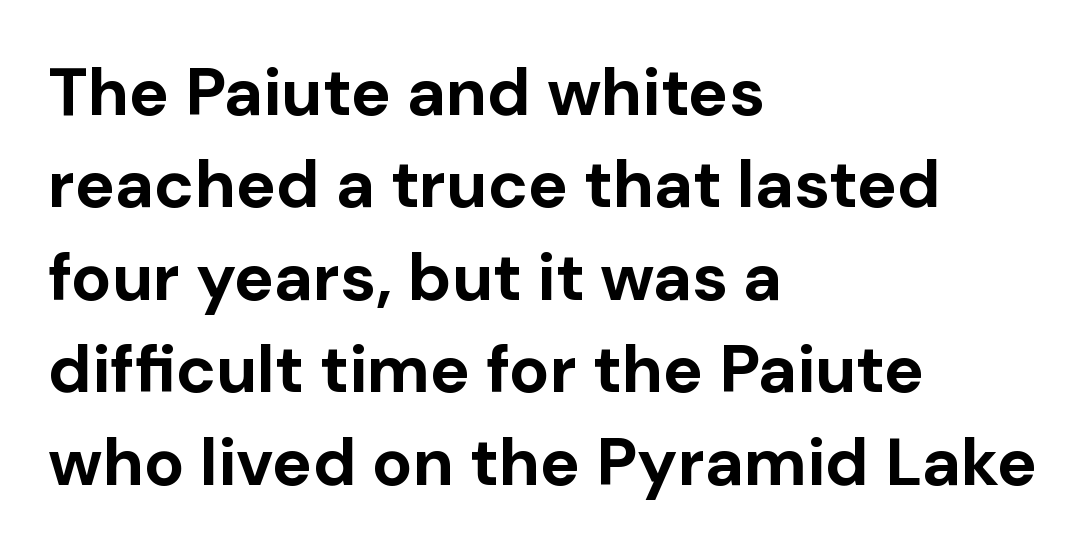
Grotesque or geometric, the face here clearly has no serifs. The paragraph has a hard left edge and a soft right edge. Think of a printed novel: that variable character pitch is what you see here. Unlike italic type, these characters show no tilt at all.
